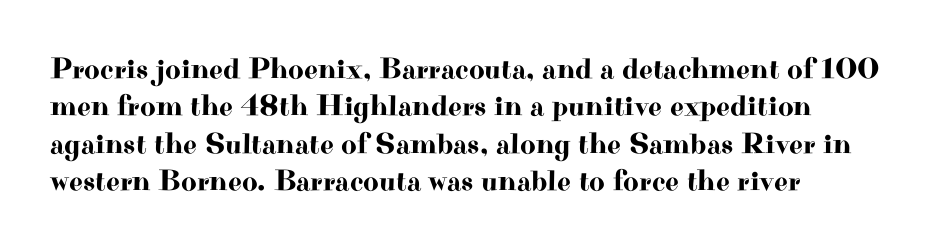
{"serif": "yes", "italic": "no", "width": "wide", "stroke_contrast": "high", "x_height": "small", "monospaced": "no", "underline": "no", "align": "left", "line_spacing": "normal", "line_spacing_ratio": 1.25, "letter_spacing": "normal", "letter_spacing_em": 0.0, "glyph_px": 30}
